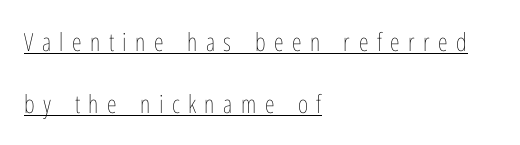
{"italic": "no", "bold": "no", "underline": "yes", "align": "left", "line_spacing": "loose", "line_spacing_ratio": 2.48, "letter_spacing": "wide", "letter_spacing_em": 0.34, "glyph_px": 25}
